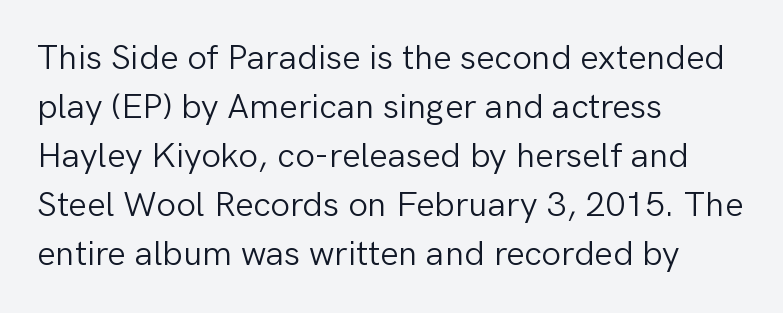
Plain, unruled lines of type. Weight class: somewhere from thin through regular. A typesetter would call this leading conventional body-copy spacing. The rendering shows plain stroke endings on the letterforms — a sans-serif design.
